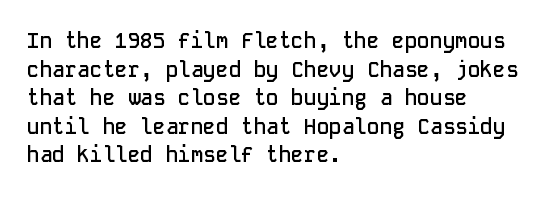
The image shows 21 px text type, upright; set left-aligned, normal line spacing (1.36x), normal letter spacing, not underlined.
